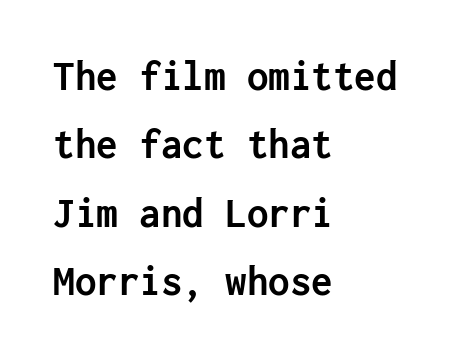
The image shows 43 px semibold sans-serif type, upright; set left-aligned, normal line spacing (1.59x), normal letter spacing, not underlined; low stroke contrast and a medium x-height.
